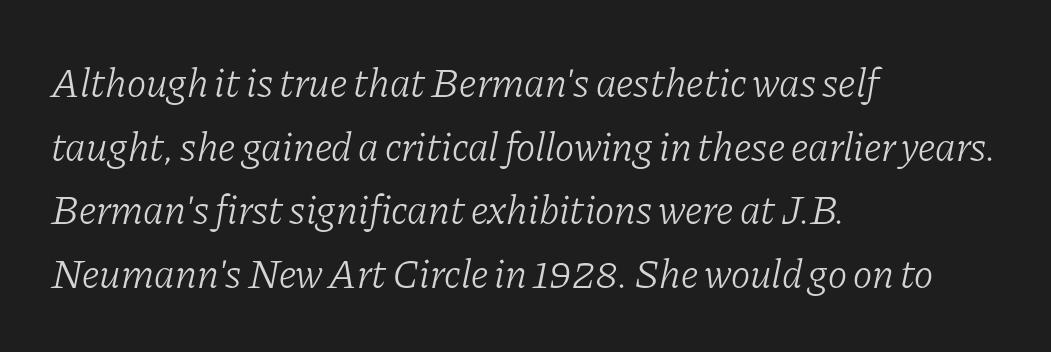
{"serif": "yes", "italic": "yes", "lean": "right", "slant_degrees": 11, "bold": "no", "weight": "light", "width": "normal", "stroke_contrast": "low", "x_height": "medium", "monospaced": "no", "underline": "no", "align": "left", "line_spacing": "normal", "line_spacing_ratio": 1.55, "letter_spacing": "normal", "letter_spacing_em": 0.0, "glyph_px": 41}
